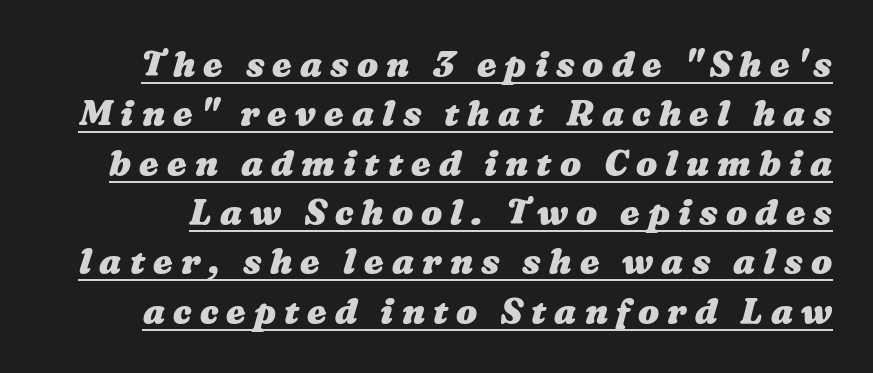
Q: Is the text bold? A: Yes.
Q: Is the text underlined? A: Yes.
Q: Is the spacing between letters normal or unusually wide? A: Unusually wide.
Q: Is the spacing between lines tight, normal or loose? A: Normal.
Q: Width (condensed, normal, or wide)? A: Wide.
Q: Stroke contrast? A: Medium.
Q: x-height? A: Medium.
Q: Monospaced? A: No.
